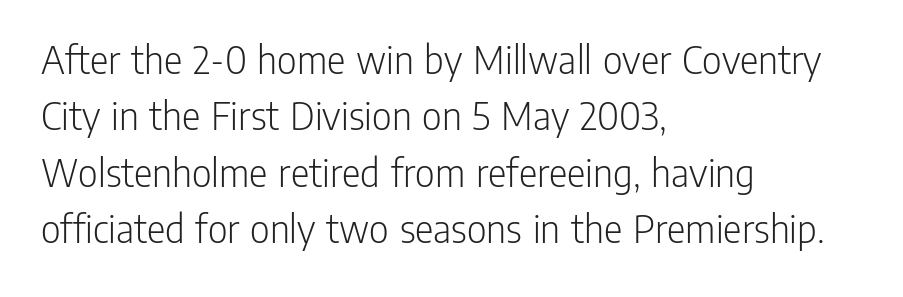
Q: Is the text bold? A: No.
Q: Is the text italic (slanted)? A: No, it is upright.
Q: Is the typeface a serif or a sans-serif typeface? A: Sans-serif.
Q: Is the text underlined? A: No.
Q: How is the paragraph aligned? A: Left-aligned.
Q: Is the spacing between letters normal or unusually wide? A: Normal.
Q: Is the spacing between lines tight, normal or loose? A: Normal.
Q: Width (condensed, normal, or wide)? A: Condensed.
Q: Stroke contrast? A: Low.
Q: x-height? A: Medium.
Q: Monospaced? A: No.
